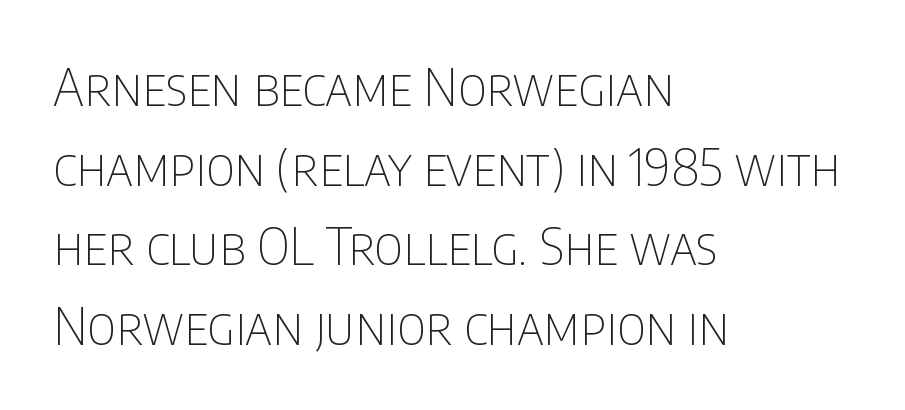
The image shows 51 px thin, condensed sans-serif type, upright; set left-aligned, normal line spacing (1.56x), normal letter spacing, not underlined; low stroke contrast and a large x-height.
